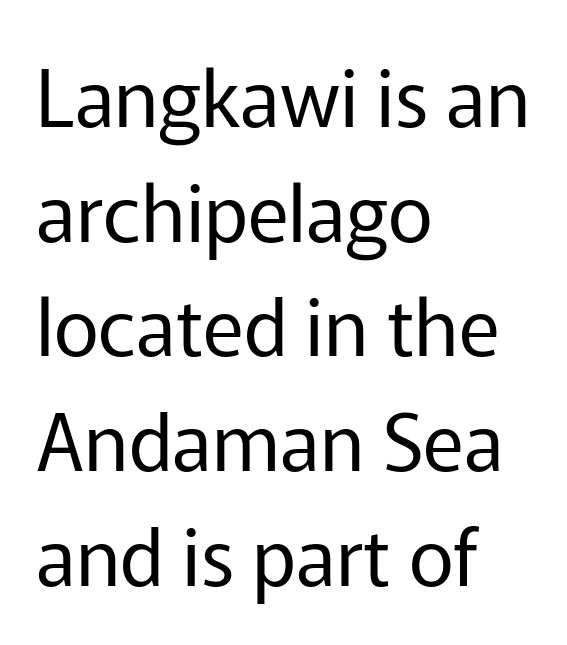
The image shows 78 px regular-weight sans-serif type, upright; set left-aligned, normal line spacing (1.47x), normal letter spacing, not underlined; low stroke contrast and a medium x-height.
